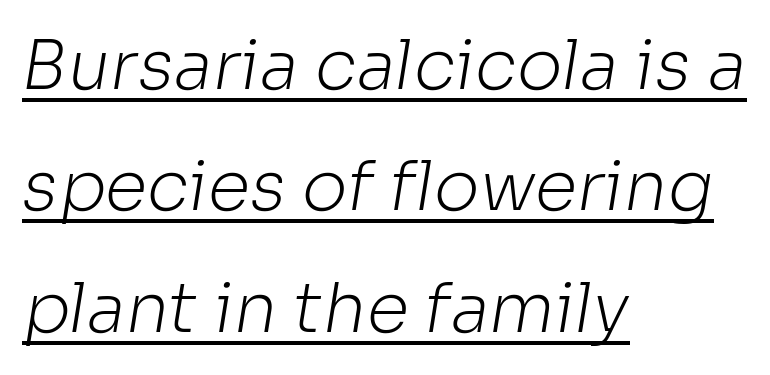
The image shows 69 px light sans-serif type; set left-aligned, line spacing 1.76x, normal letter spacing, underlined; low stroke contrast and a medium x-height.
